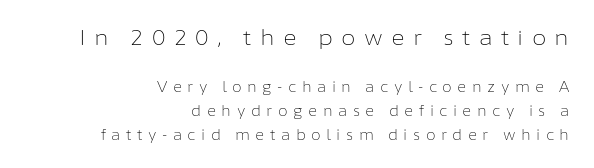
{"italic": "no", "bold": "no", "underline": "no", "align": "right", "line_spacing_ratio": 1.71, "letter_spacing": "wide", "letter_spacing_em": 0.39, "larger_block": "first", "size_ratio": 1.5, "glyph_px": 21}
